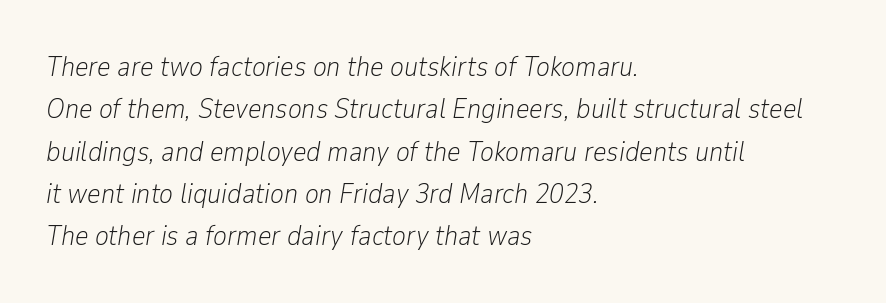
Every character sits at an angle, as italics do. Spacing verdict: proportional, widths tailored to each character. The rendering uses a moderate line-height, typical for paragraphs. The tracking reads as untouched default to a designer's eye.
